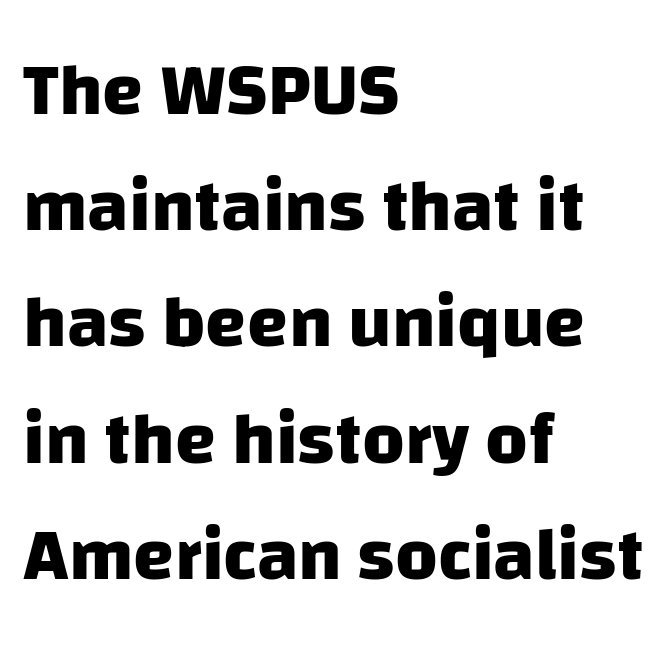
Q: Is the text bold? A: Yes.
Q: Is the typeface a serif or a sans-serif typeface? A: Sans-serif.
Q: Is the text underlined? A: No.
Q: How is the paragraph aligned? A: Left-aligned.
Q: Is the spacing between letters normal or unusually wide? A: Normal.
Q: Is the spacing between lines tight, normal or loose? A: Normal.
Q: Width (condensed, normal, or wide)? A: Normal.
Q: Stroke contrast? A: Low.
Q: x-height? A: Large.
Q: Monospaced? A: No.
